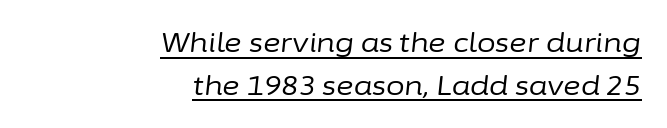
The image shows 27 px text type, italic (leaning right); set right-aligned, normal line spacing (1.58x), normal letter spacing, underlined.
